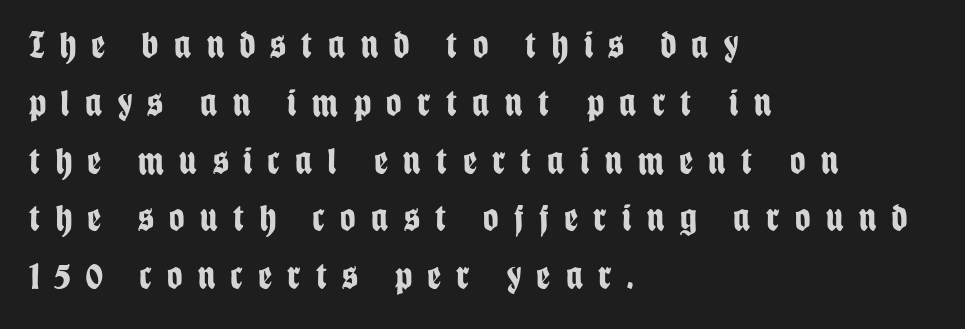
{"serif": "no", "italic": "no", "bold": "yes", "weight": "bold", "width": "condensed", "stroke_contrast": "low", "x_height": "large", "monospaced": "no", "underline": "no", "align": "left", "line_spacing": "normal", "line_spacing_ratio": 1.52, "letter_spacing": "wide", "letter_spacing_em": 0.41, "glyph_px": 38}
